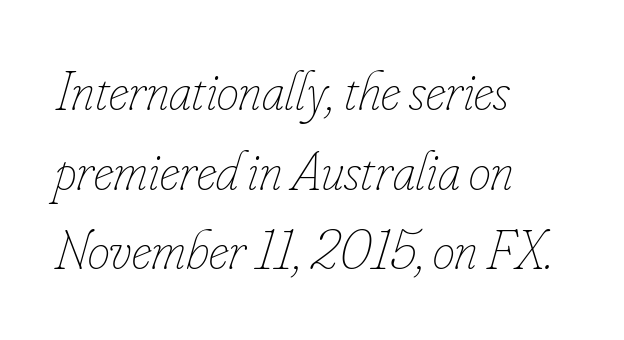
Nobody drew a line under any word here. This rendering uses left alignment, leaving the right contour irregular. In terms of letterspacing, this is plain default setting. Looks like regular typesetting: each glyph gets only the width it needs. The face used here has a pronounced slope to its letters.
